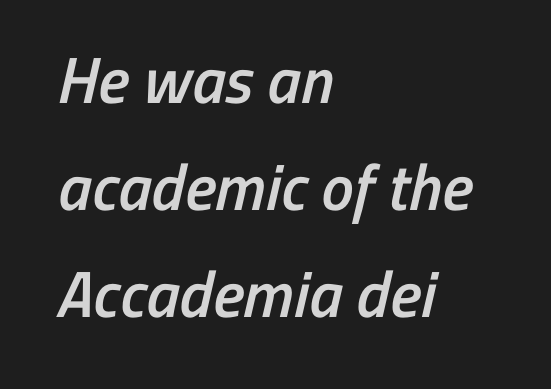
{"serif": "no", "bold": "semi", "weight": "semibold", "width": "condensed", "stroke_contrast": "low", "x_height": "medium", "monospaced": "no", "underline": "no", "align": "left", "line_spacing": "normal", "line_spacing_ratio": 1.65, "letter_spacing": "normal", "letter_spacing_em": 0.0, "glyph_px": 65}
